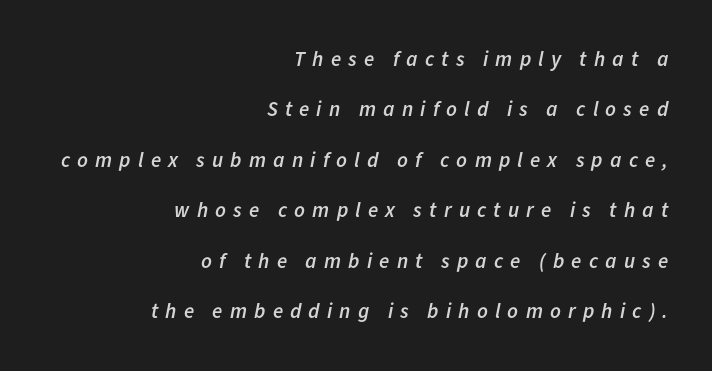
{"italic": "yes", "lean": "right", "slant_degrees": 11, "bold": "semi", "underline": "no", "align": "right", "line_spacing": "loose", "line_spacing_ratio": 2.4, "letter_spacing": "wide", "letter_spacing_em": 0.34, "glyph_px": 21}
